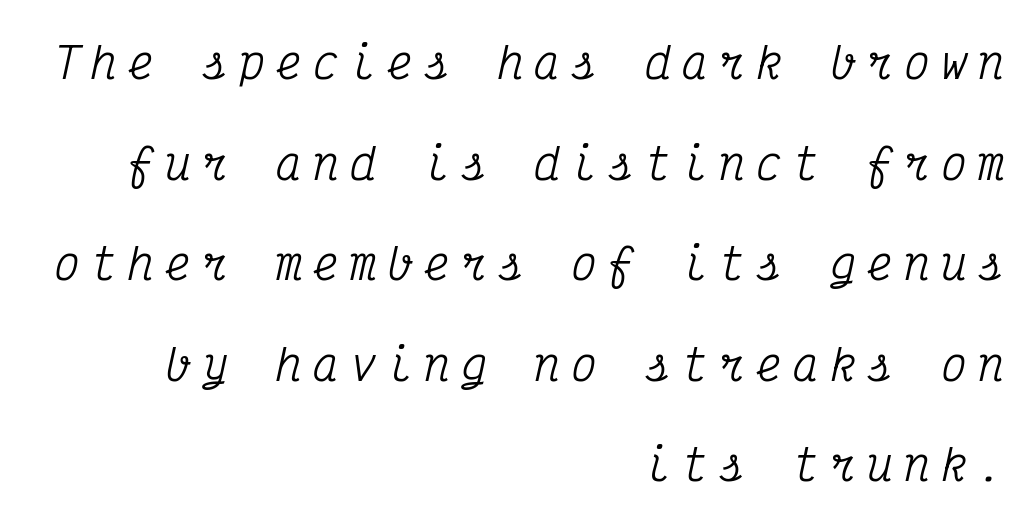
Q: Is the text italic (slanted)? A: Yes, it leans right by about 12 degrees.
Q: Is the typeface a serif or a sans-serif typeface? A: Serif.
Q: Is the text underlined? A: No.
Q: How is the paragraph aligned? A: Right-aligned.
Q: Is the spacing between letters normal or unusually wide? A: Unusually wide.
Q: Is the spacing between lines tight, normal or loose? A: Loose.
Q: Width (condensed, normal, or wide)? A: Condensed.
Q: Stroke contrast? A: Medium.
Q: x-height? A: Medium.
Q: Monospaced? A: Yes.
